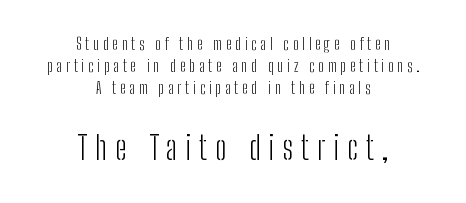
The image shows 33 px light, condensed sans-serif type, upright; set centered, normal line spacing (1.39x), unusually wide letter spacing (+0.24 em), not underlined; the second (bottom) block is 2.06x larger; low stroke contrast and a medium x-height.
